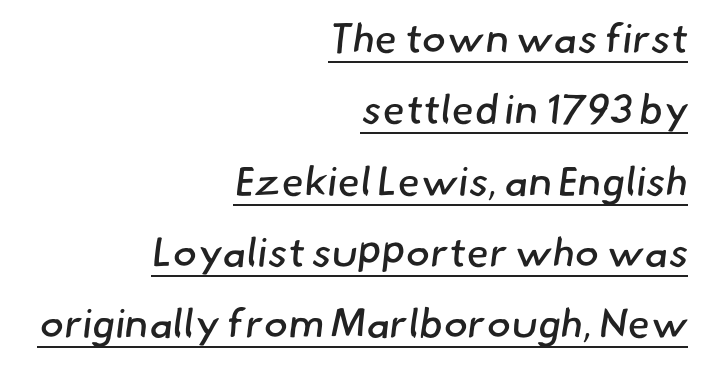
{"serif": "no", "bold": "no", "weight": "regular", "width": "normal", "stroke_contrast": "low", "x_height": "small", "monospaced": "no", "underline": "yes", "align": "right", "line_spacing_ratio": 1.74, "letter_spacing": "normal", "letter_spacing_em": 0.0, "glyph_px": 41}
